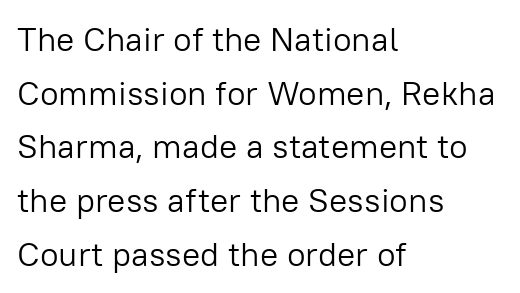
{"serif": "no", "italic": "no", "bold": "no", "weight": "light", "width": "normal", "stroke_contrast": "low", "x_height": "medium", "monospaced": "no", "underline": "no", "align": "left", "line_spacing": "normal", "line_spacing_ratio": 1.58, "letter_spacing": "normal", "letter_spacing_em": 0.0, "glyph_px": 34}
